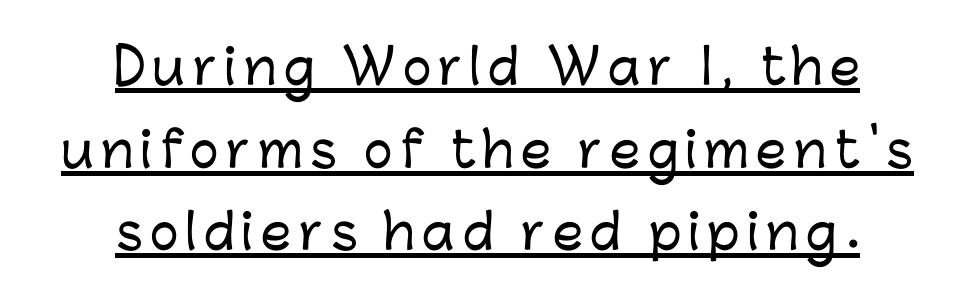
The image shows 48 px sans-serif type, upright; set centered, line spacing 1.72x, underlined; low stroke contrast and a medium x-height.
